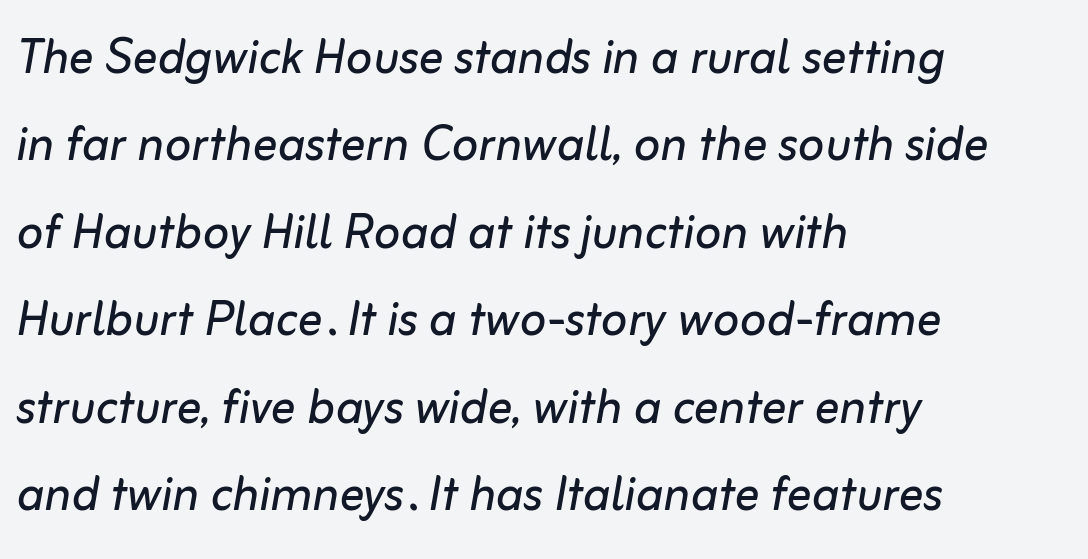
Q: Is the text bold? A: No.
Q: Is the text italic (slanted)? A: Yes, it leans right by about 10 degrees.
Q: Is the text underlined? A: No.
Q: How is the paragraph aligned? A: Left-aligned.
Q: Is the spacing between letters normal or unusually wide? A: Normal.
Q: Is the spacing between lines tight, normal or loose? A: Normal.
Q: Width (condensed, normal, or wide)? A: Normal.
Q: Stroke contrast? A: Low.
Q: x-height? A: Medium.
Q: Monospaced? A: No.
